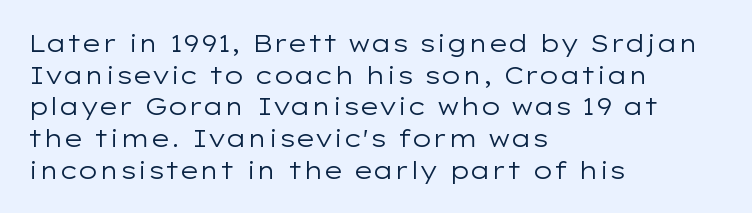
Leftover space on each line is placed entirely after the last word. The typesetting does not lean heavy: it is not bold. Honestly, the letter spacing is just normal — you wouldn't notice it. Underline: absent. If you drew a line through each stem, it would be perfectly vertical.
